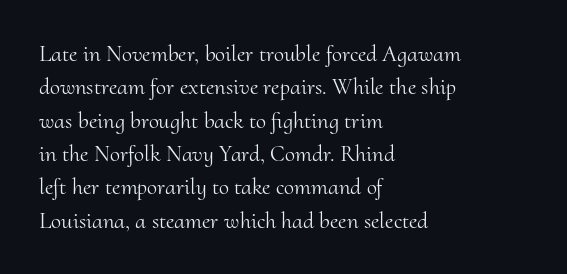
The image shows 23 px text type, upright; set left-aligned, normal line spacing (1.45x), normal letter spacing, not underlined.
